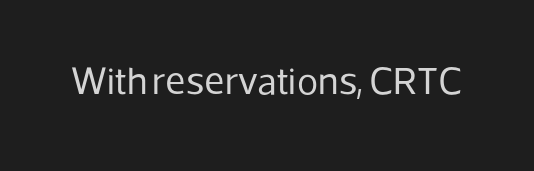
The image shows 39 px regular-weight sans-serif type, upright; set normal letter spacing, not underlined; low stroke contrast and a medium x-height.
